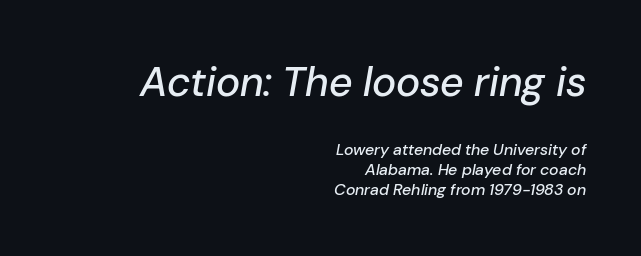
Q: Is the text italic (slanted)? A: Yes, it leans right by about 10 degrees.
Q: Is the text underlined? A: No.
Q: How is the paragraph aligned? A: Right-aligned.
Q: Is the spacing between letters normal or unusually wide? A: Normal.
Q: Is the spacing between lines tight, normal or loose? A: Normal.
Q: Which block of text is set in a larger size, the first (top) or the second (bottom)? A: The first (top) one.
Q: Width (condensed, normal, or wide)? A: Normal.
Q: Stroke contrast? A: Low.
Q: x-height? A: Medium.
Q: Monospaced? A: No.
